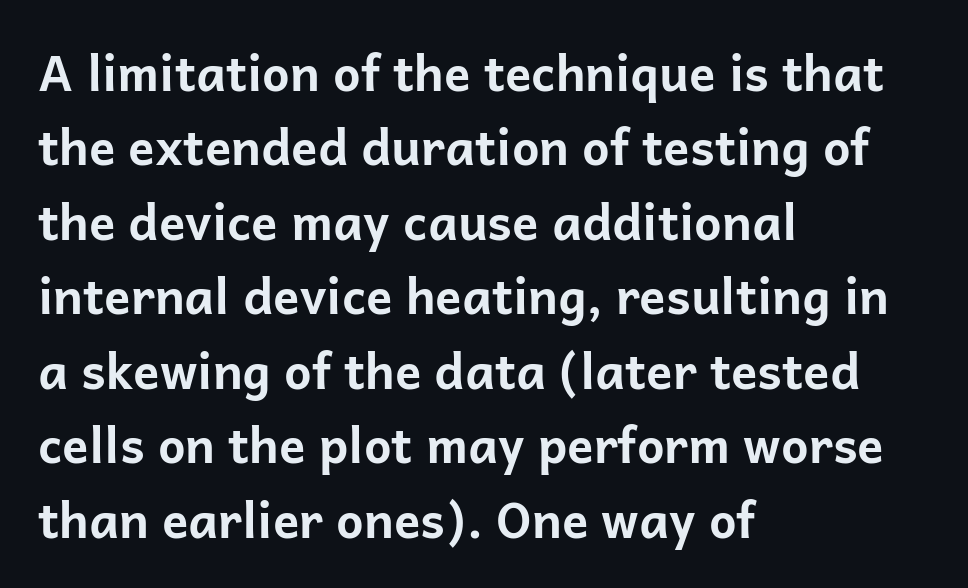
Each letter keeps its own natural width here, so spacing adapts to shape. Every letter is thick-stroked: bold, no question. The lettering holds an erect, upright posture throughout. The vertical gap from one line to the next is medium.
